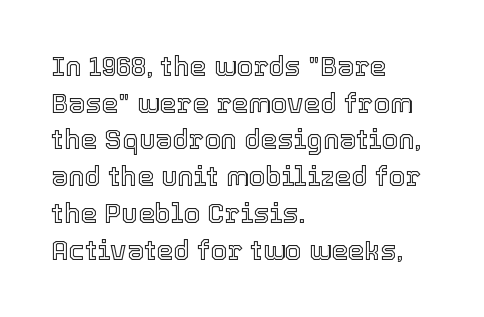
Alignment: flush left. The lettering stays uniformly vertical, giving the passage a roman look. The block of text has a typical density, with ordinary space between rows. Beneath every word, the page is bare. Compared with typical body copy, the letter spacing here is the same.
